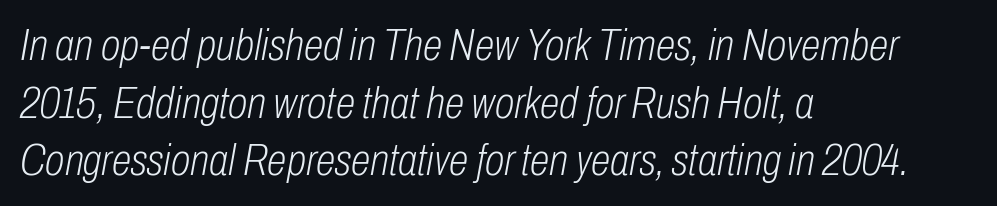
{"italic": "yes", "lean": "right", "slant_degrees": 10, "bold": "no", "weight": "light", "width": "condensed", "stroke_contrast": "low", "x_height": "medium", "monospaced": "no", "underline": "no", "align": "left", "line_spacing": "normal", "line_spacing_ratio": 1.28, "letter_spacing": "normal", "letter_spacing_em": 0.0, "glyph_px": 45}
